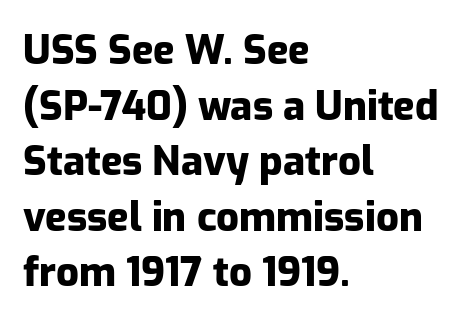
Q: Is the text bold? A: Yes.
Q: Is the text italic (slanted)? A: No, it is upright.
Q: Is the typeface a serif or a sans-serif typeface? A: Sans-serif.
Q: Is the text underlined? A: No.
Q: How is the paragraph aligned? A: Left-aligned.
Q: Is the spacing between letters normal or unusually wide? A: Normal.
Q: Is the spacing between lines tight, normal or loose? A: Normal.
Q: Width (condensed, normal, or wide)? A: Normal.
Q: Stroke contrast? A: Low.
Q: x-height? A: Medium.
Q: Monospaced? A: No.
